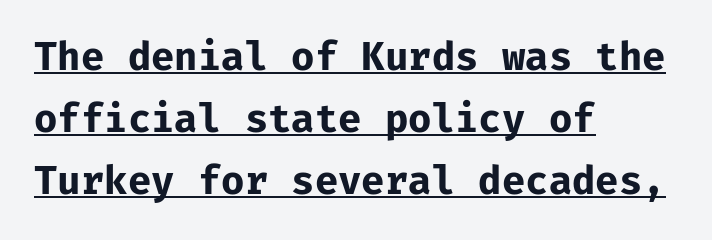
Q: Is the text bold? A: Yes.
Q: Is the text italic (slanted)? A: No, it is upright.
Q: Is the typeface a serif or a sans-serif typeface? A: Sans-serif.
Q: Is the text underlined? A: Yes.
Q: How is the paragraph aligned? A: Left-aligned.
Q: Is the spacing between letters normal or unusually wide? A: Normal.
Q: Is the spacing between lines tight, normal or loose? A: Normal.
Q: Width (condensed, normal, or wide)? A: Normal.
Q: Stroke contrast? A: Low.
Q: x-height? A: Medium.
Q: Monospaced? A: Yes.
